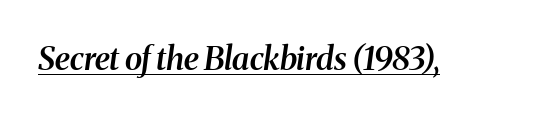
On the weight axis this lands at semibold, roughly 600. Has an underline been added? It has. This sample uses an oblique cut, with every glyph tilted off the vertical. Nothing unusual about the tracking: characters are spaced as the font intends.
